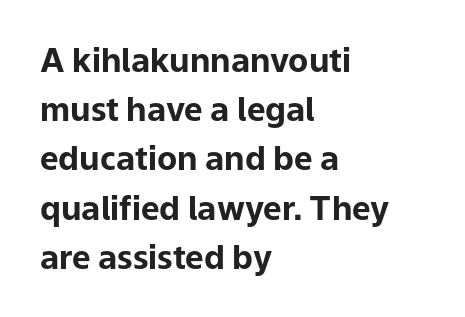
{"serif": "no", "italic": "no", "bold": "yes", "weight": "bold", "width": "normal", "stroke_contrast": "low", "x_height": "medium", "monospaced": "no", "underline": "no", "align": "left", "line_spacing": "normal", "line_spacing_ratio": 1.49, "letter_spacing": "normal", "letter_spacing_em": 0.0, "glyph_px": 33}
